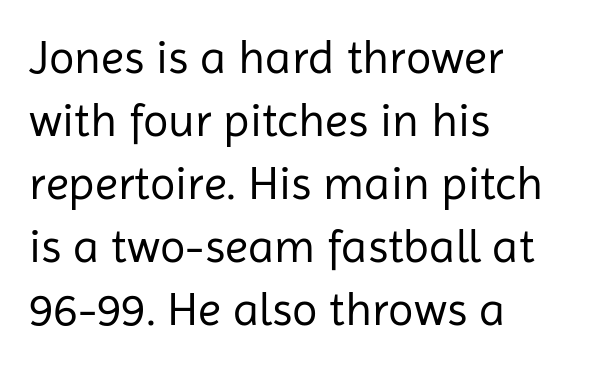
The image shows 47 px regular-weight sans-serif type, upright; set left-aligned, normal line spacing (1.34x), normal letter spacing, not underlined; low stroke contrast and a medium x-height.
